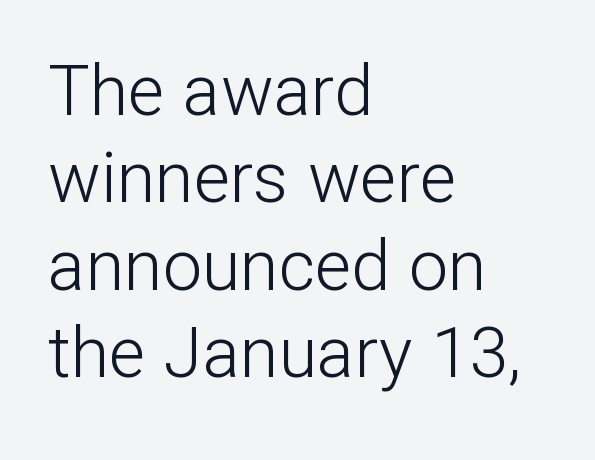
{"serif": "no", "italic": "no", "bold": "no", "weight": "light", "width": "normal", "stroke_contrast": "low", "x_height": "medium", "monospaced": "no", "underline": "no", "align": "left", "line_spacing": "normal", "line_spacing_ratio": 1.25, "letter_spacing": "normal", "letter_spacing_em": 0.0, "glyph_px": 70}
